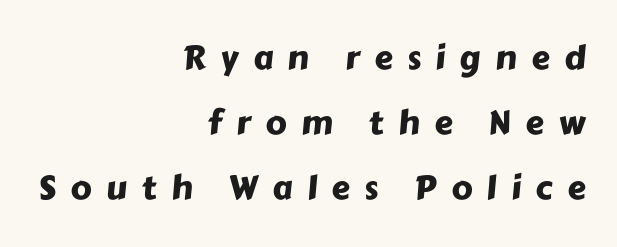
{"serif": "no", "width": "normal", "stroke_contrast": "low", "x_height": "medium", "monospaced": "no", "underline": "no", "align": "right", "line_spacing": "loose", "line_spacing_ratio": 1.97, "letter_spacing": "wide", "letter_spacing_em": 0.44, "glyph_px": 33}
